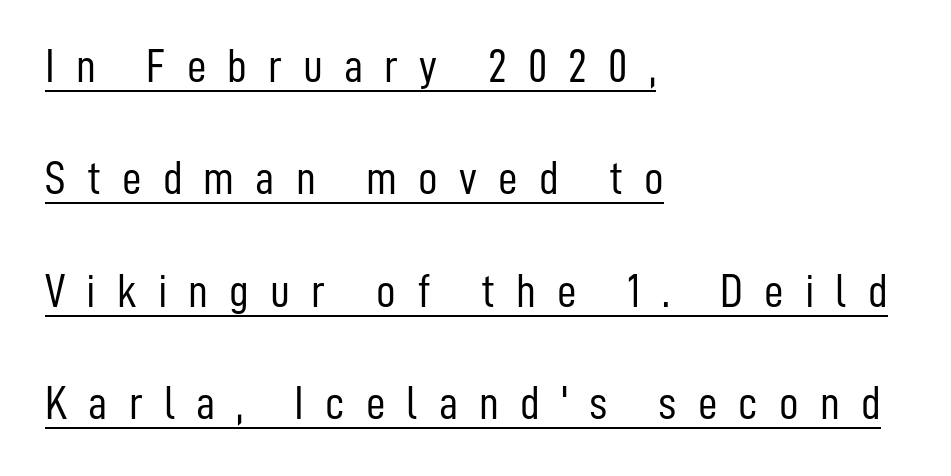
Q: Is the text bold? A: No.
Q: Is the text italic (slanted)? A: No, it is upright.
Q: Is the typeface a serif or a sans-serif typeface? A: Sans-serif.
Q: Is the text underlined? A: Yes.
Q: How is the paragraph aligned? A: Left-aligned.
Q: Is the spacing between letters normal or unusually wide? A: Unusually wide.
Q: Is the spacing between lines tight, normal or loose? A: Loose.
Q: Width (condensed, normal, or wide)? A: Condensed.
Q: Stroke contrast? A: Low.
Q: x-height? A: Medium.
Q: Monospaced? A: No.
